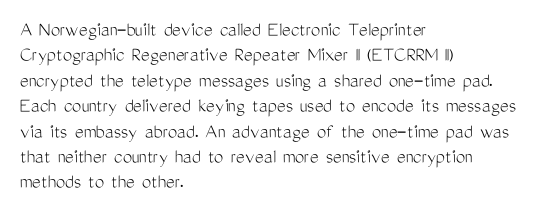
A bare baseline throughout the passage. Line beginnings align vertically; line endings do not. This sample uses plain, unmodified letter spacing. Posture: straight, roman, zero tilt. Is this a heavy cut? Hardly; it is regular or lighter.
